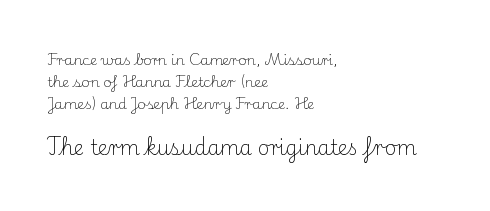
Q: Is the text bold? A: No.
Q: Is the text italic (slanted)? A: No, it is upright.
Q: Is the text underlined? A: No.
Q: How is the paragraph aligned? A: Left-aligned.
Q: Is the spacing between letters normal or unusually wide? A: Normal.
Q: Is the spacing between lines tight, normal or loose? A: Normal.
Q: Which block of text is set in a larger size, the first (top) or the second (bottom)? A: The second (bottom) one.
